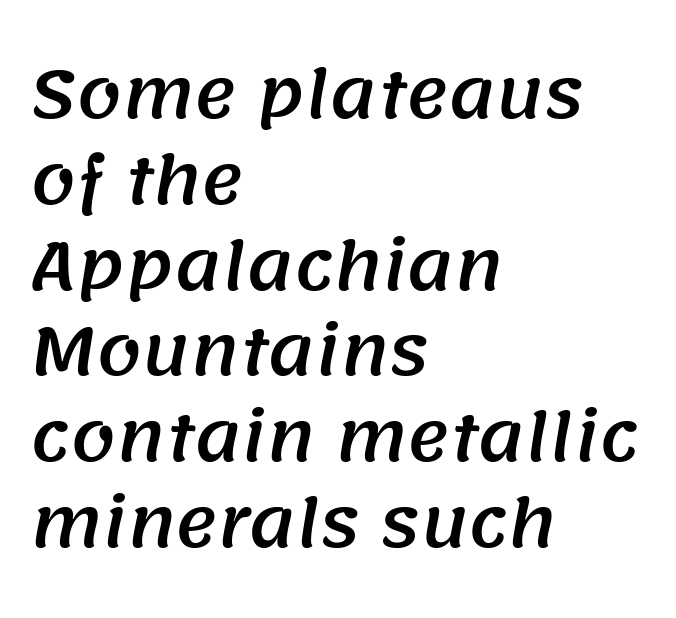
Underlining? Definitely not there. Here the designer chose a conventional face with non-uniform glyph widths. Evenly set lines give the paragraph a standard silhouette. Each line starts at the same left margin while the right side varies. Glyph-to-glyph distance matches everyday printed text.
